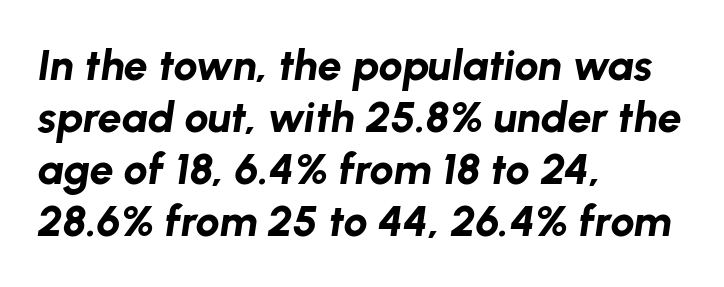
Q: Is the text bold? A: Yes.
Q: Is the text italic (slanted)? A: Yes, it leans right by about 8 degrees.
Q: Is the text underlined? A: No.
Q: How is the paragraph aligned? A: Left-aligned.
Q: Is the spacing between letters normal or unusually wide? A: Normal.
Q: Width (condensed, normal, or wide)? A: Normal.
Q: Stroke contrast? A: Low.
Q: x-height? A: Medium.
Q: Monospaced? A: No.
